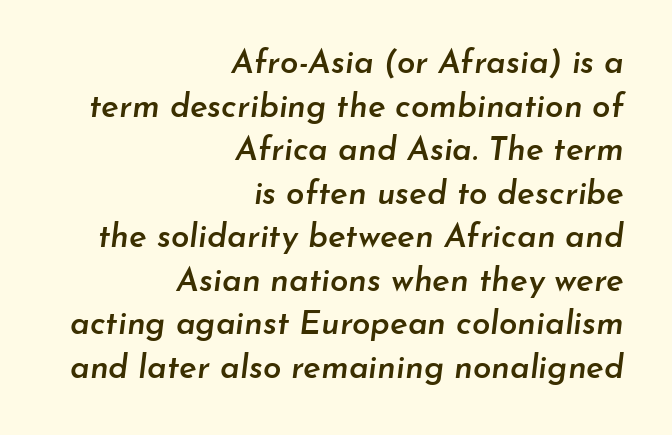
Q: Is the text bold? A: Semi-bold.
Q: Is the text italic (slanted)? A: Yes, it leans right by about 7 degrees.
Q: Is the text underlined? A: No.
Q: How is the paragraph aligned? A: Right-aligned.
Q: Is the spacing between letters normal or unusually wide? A: Normal.
Q: Is the spacing between lines tight, normal or loose? A: Normal.
Q: Width (condensed, normal, or wide)? A: Normal.
Q: Stroke contrast? A: Low.
Q: x-height? A: Small.
Q: Monospaced? A: No.
